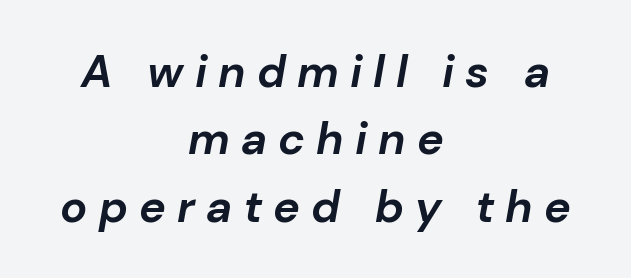
The line-height multiplier appears to be the usual default. Descender tails drop into unmarked territory. Words appear elongated and porous because spacing is wide. If you folded the block vertically in half, each line would mirror itself in length.
